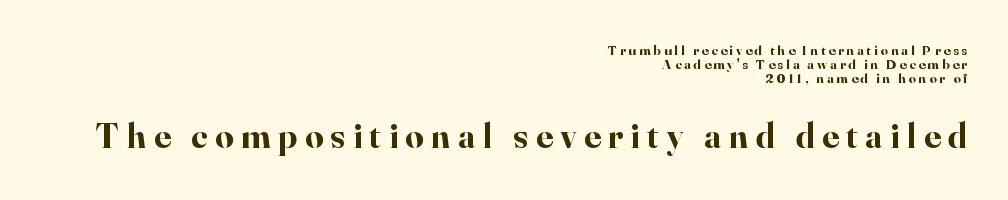
The image shows 36 px bold serif type, upright; set right-aligned, tight line spacing (1.01x), unusually wide letter spacing (+0.21 em), not underlined; the second (bottom) block is 2.57x larger; high stroke contrast and a small x-height.
